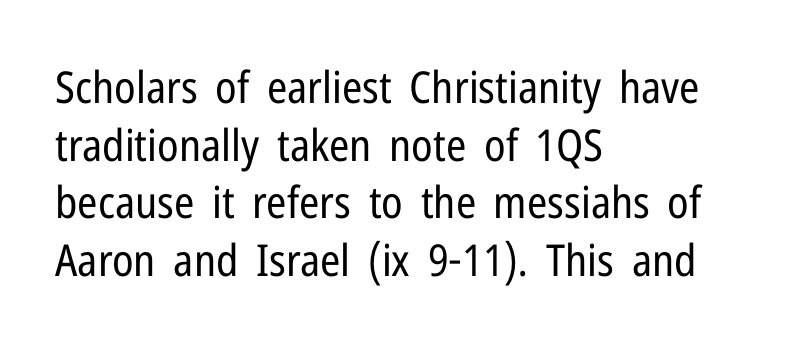
Does the copy run flush right? No — it runs flush left. Compared with a typical body face, this is equally light or lighter still. The axis of the letterforms is exactly vertical. Unmarked baselines from the first word to the last. The horizontal fit of the characters is conventional and even.
